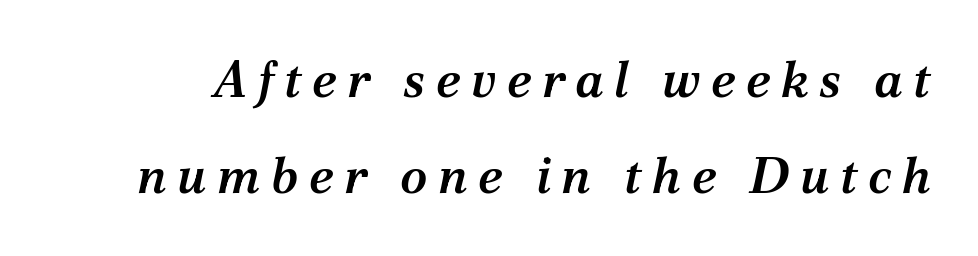
{"serif": "yes", "italic": "yes", "lean": "right", "slant_degrees": 12, "bold": "semi", "weight": "semibold", "width": "normal", "stroke_contrast": "medium", "x_height": "medium", "monospaced": "no", "underline": "no", "line_spacing": "loose", "line_spacing_ratio": 1.93, "letter_spacing": "wide", "letter_spacing_em": 0.21, "glyph_px": 50}
